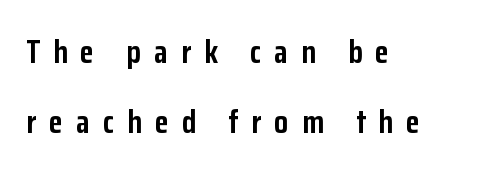
Unlike italic type, these characters show no tilt at all. The type is letterspaced generously, with wide tracking. Examine the stroke ends and you'll find no serifs. Plain, unruled lines of type. The passage shown is emphatically bold.
